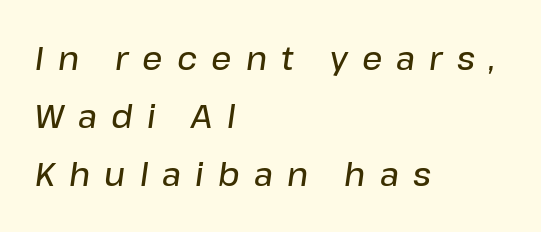
Q: Is the text bold? A: Semi-bold.
Q: Is the text italic (slanted)? A: Yes, it leans right by about 8 degrees.
Q: Is the text underlined? A: No.
Q: How is the paragraph aligned? A: Left-aligned.
Q: Is the spacing between letters normal or unusually wide? A: Unusually wide.
Q: Width (condensed, normal, or wide)? A: Normal.
Q: Stroke contrast? A: Low.
Q: x-height? A: Medium.
Q: Monospaced? A: No.
